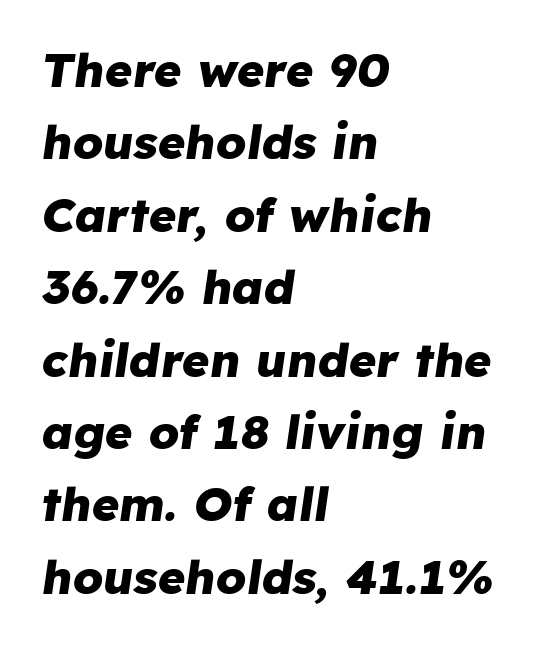
The image shows 47 px heavy type, italic (leaning right); set left-aligned, normal line spacing (1.54x), normal letter spacing, not underlined; low stroke contrast and a medium x-height.
